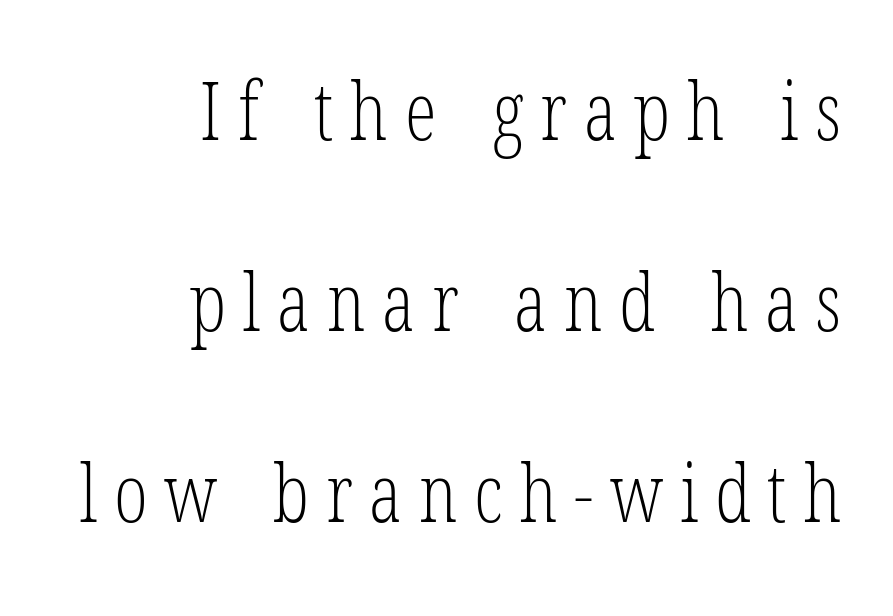
All the whitespace from short lines collects on the left. Just letters on the line, the space beneath them empty. You can tell it's not italic because the verticals are truly vertical. The type is letterspaced generously, with wide tracking. Looks like regular typesetting: each glyph gets only the width it needs. Stroke thickness stays within the range of a standard reading face or lighter.
